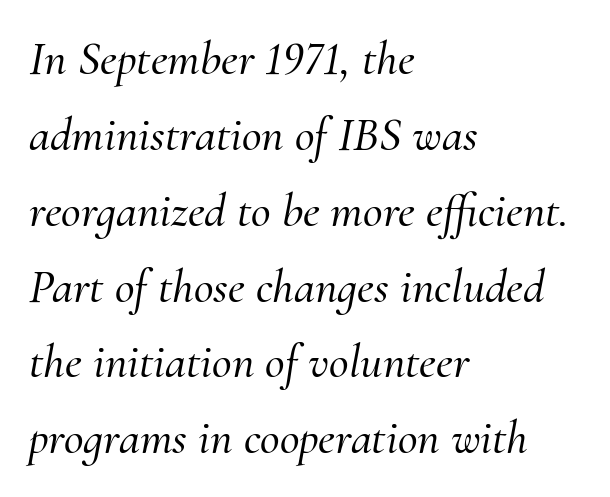
{"serif": "yes", "italic": "yes", "lean": "right", "slant_degrees": 10, "width": "normal", "stroke_contrast": "medium", "x_height": "small", "monospaced": "no", "underline": "no", "align": "left", "line_spacing": "normal", "line_spacing_ratio": 1.58, "letter_spacing": "normal", "letter_spacing_em": 0.0, "glyph_px": 48}
